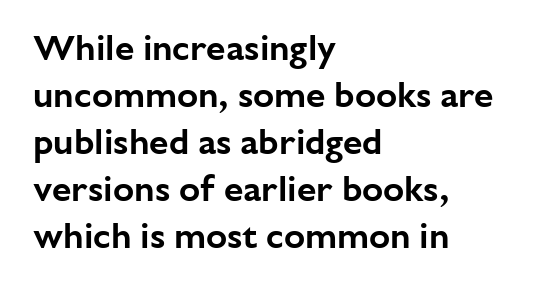
Q: Is the text italic (slanted)? A: No, it is upright.
Q: Is the typeface a serif or a sans-serif typeface? A: Sans-serif.
Q: Is the text underlined? A: No.
Q: How is the paragraph aligned? A: Left-aligned.
Q: Is the spacing between letters normal or unusually wide? A: Normal.
Q: Is the spacing between lines tight, normal or loose? A: Normal.
Q: Width (condensed, normal, or wide)? A: Normal.
Q: Stroke contrast? A: Low.
Q: x-height? A: Medium.
Q: Monospaced? A: No.
